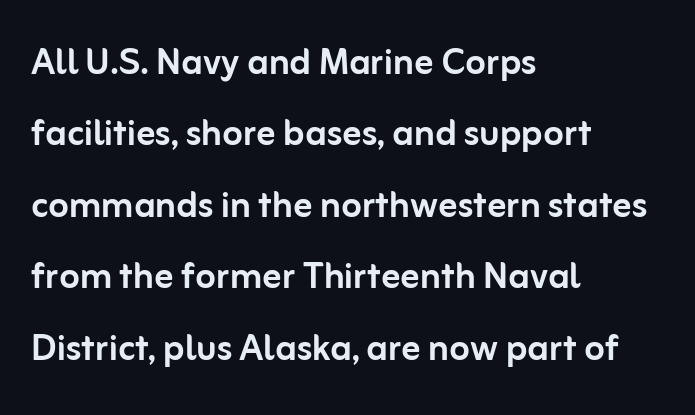
Posture: straight, roman, zero tilt. Reading down the column, the eye jumps a familiar distance to each next line. The compositor pushed each line to the left boundary. Underlining? Definitely not there.
